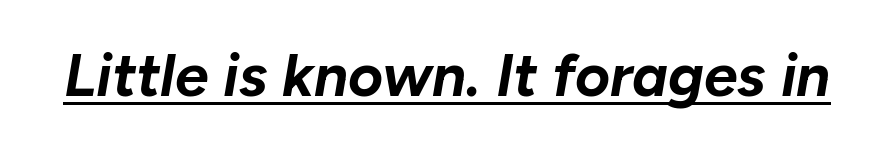
Spacing verdict: proportional, widths tailored to each character. Heft: maximum for text — a bold. Every word sits above its own underline. The whole block is typeset with a tilt.
